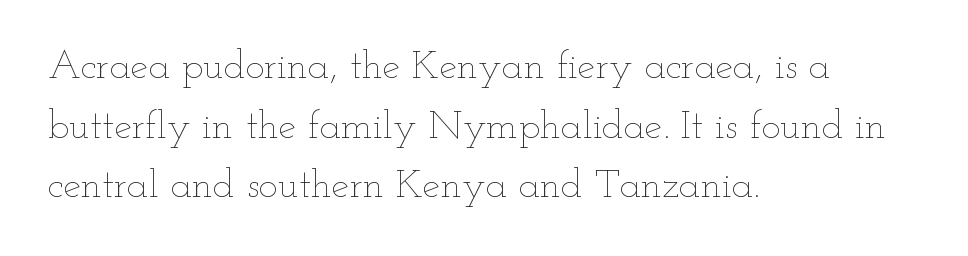
{"italic": "no", "bold": "no", "weight": "thin", "width": "wide", "stroke_contrast": "low", "x_height": "small", "monospaced": "no", "underline": "no", "align": "left", "line_spacing": "normal", "line_spacing_ratio": 1.49, "letter_spacing": "normal", "letter_spacing_em": 0.0, "glyph_px": 40}
